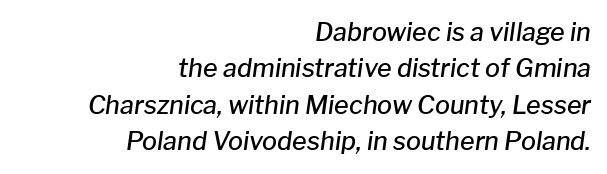
Q: Is the text bold? A: Semi-bold.
Q: Is the text italic (slanted)? A: Yes, it leans right by about 8 degrees.
Q: Is the text underlined? A: No.
Q: How is the paragraph aligned? A: Right-aligned.
Q: Is the spacing between letters normal or unusually wide? A: Normal.
Q: Is the spacing between lines tight, normal or loose? A: Normal.
